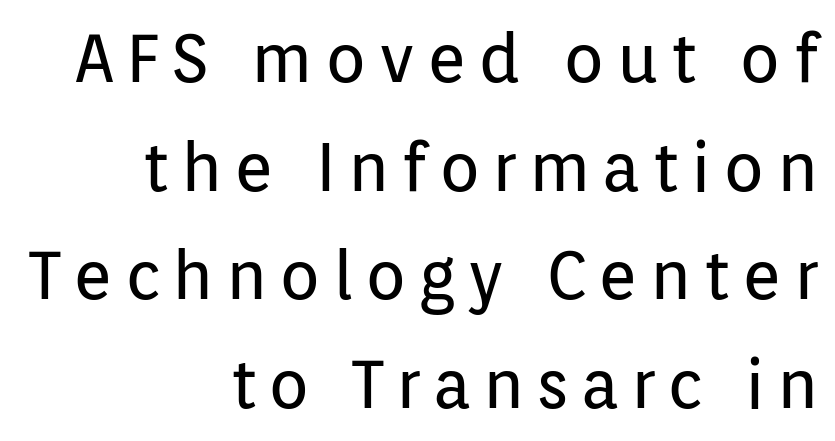
Unlike italic type, these characters show no tilt at all. Weight: in the light-to-regular range. A typesetter would call this proportional, since set widths differ per character. Look at the bottom of the vertical strokes: they stop flat, with no serifs.
